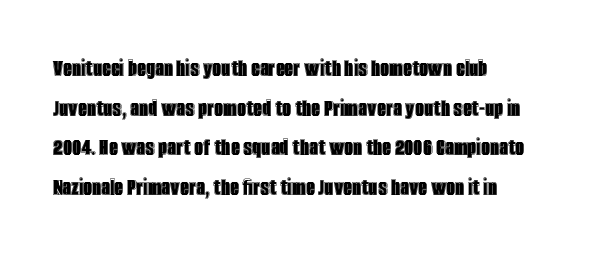
The image shows 25 px text type, upright; set left-aligned, normal line spacing (1.59x), normal letter spacing, not underlined.
